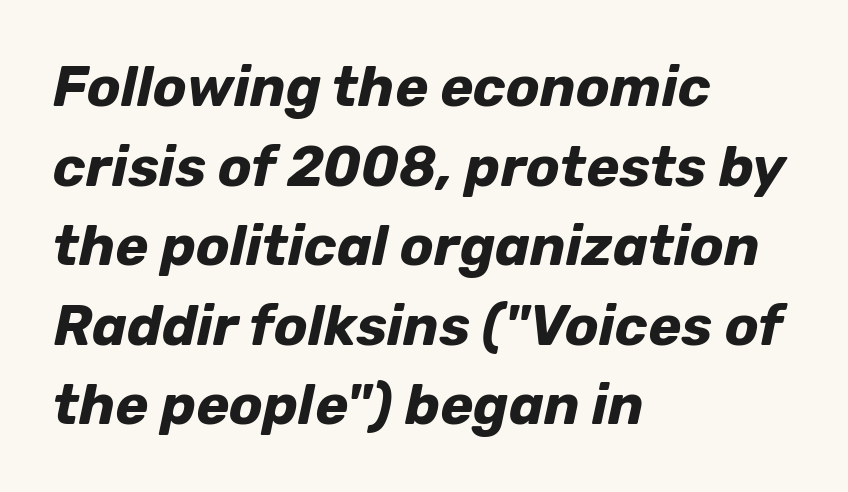
Q: Is the text bold? A: Yes.
Q: Is the text italic (slanted)? A: Yes, it leans right by about 12 degrees.
Q: Is the text underlined? A: No.
Q: How is the paragraph aligned? A: Left-aligned.
Q: Is the spacing between letters normal or unusually wide? A: Normal.
Q: Is the spacing between lines tight, normal or loose? A: Normal.
Q: Width (condensed, normal, or wide)? A: Normal.
Q: Stroke contrast? A: Low.
Q: x-height? A: Medium.
Q: Monospaced? A: No.
